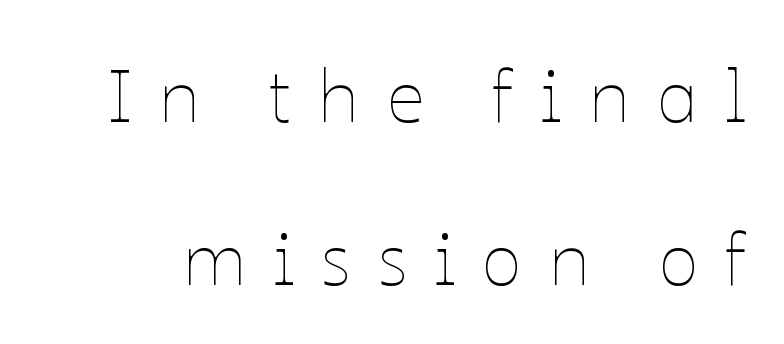
The letters advance in unequal steps, a hallmark of proportional type. Do the letters lean? They stand straight. Each row of text sits above clean, open space. Loose tracking; the words dissolve into strings of separated letters.
